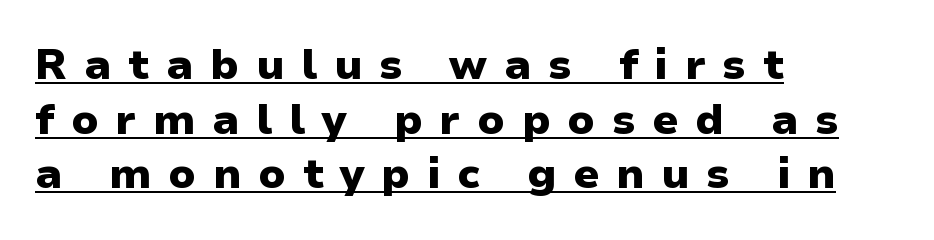
{"serif": "no", "italic": "no", "bold": "yes", "weight": "heavy", "width": "normal", "stroke_contrast": "low", "x_height": "medium", "monospaced": "no", "underline": "yes", "align": "left", "line_spacing": "normal", "line_spacing_ratio": 1.27, "letter_spacing": "wide", "letter_spacing_em": 0.39, "glyph_px": 43}
